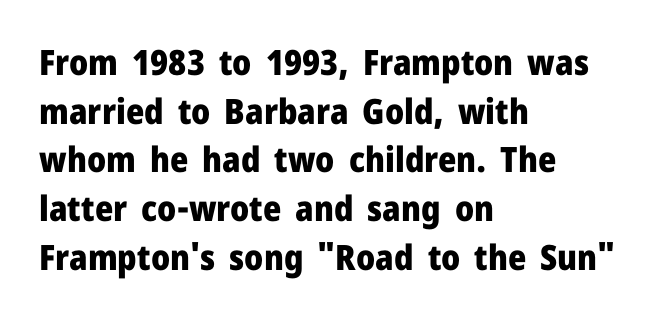
Q: Is the text bold? A: Yes.
Q: Is the text italic (slanted)? A: No, it is upright.
Q: Is the typeface a serif or a sans-serif typeface? A: Sans-serif.
Q: Is the text underlined? A: No.
Q: How is the paragraph aligned? A: Left-aligned.
Q: Is the spacing between letters normal or unusually wide? A: Normal.
Q: Is the spacing between lines tight, normal or loose? A: Normal.
Q: Width (condensed, normal, or wide)? A: Normal.
Q: Stroke contrast? A: Low.
Q: x-height? A: Medium.
Q: Monospaced? A: No.
